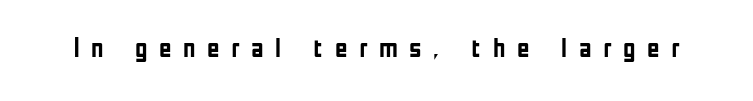
When letters stand straight like this, we call the style roman or upright. The gaps between neighbouring characters are conspicuously large. These lines carry a lot of weight — the face is fully bold. The zone under the glyphs is completely vacant.
